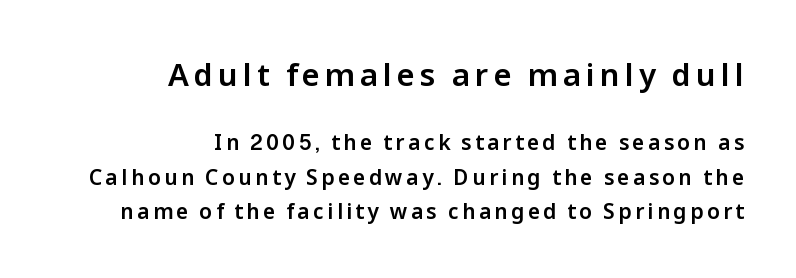
Here the designer chose a conventional face with non-uniform glyph widths. Unlike italic type, these characters show no tilt at all. The space between consecutive lines is moderate. Visually the block forms a straight wall on the right and a jagged coastline on the left.
